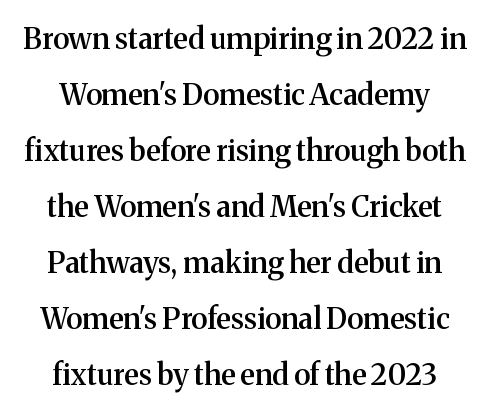
The passage shown stacks its lines with a broad gap. Inter-character spacing is left at the font's built-in metrics. Letters rest on an invisible, unmarked baseline. Font category for this specimen: serif. When letters stand straight like this, we call the style roman or upright.
